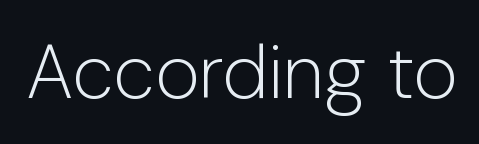
Nothing sits at the stroke ends, so this counts as sans-serif. It's the straight-up-and-down kind of type. Words appear dense and cohesive because spacing is normal. Letters rest on an invisible, unmarked baseline. The letters advance in unequal steps, a hallmark of proportional type. Caption: face not bold, strokes unweighted.
